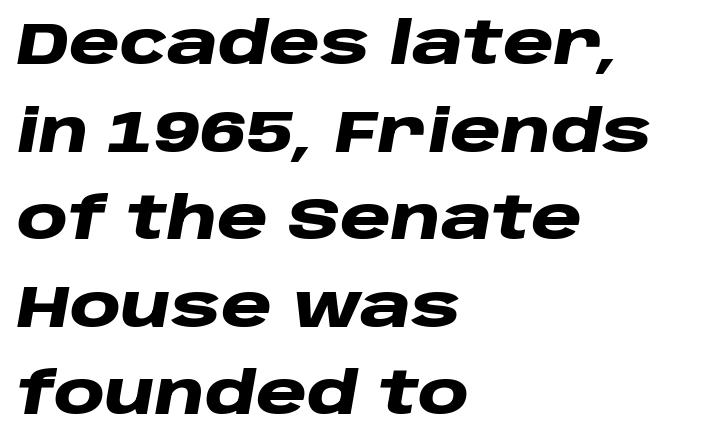
Type without underlining. The font is running at its bold setting. This sample uses plain, unmodified letter spacing. One glance says typical: line gaps are just what's usual. Italic: yes, the glyphs are oblique. The lines are quadded left.
